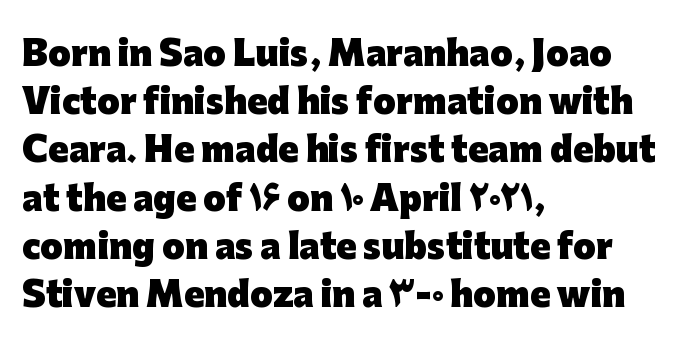
Q: Is the text bold? A: Yes.
Q: Is the text italic (slanted)? A: No, it is upright.
Q: Is the typeface a serif or a sans-serif typeface? A: Sans-serif.
Q: Is the text underlined? A: No.
Q: How is the paragraph aligned? A: Left-aligned.
Q: Is the spacing between letters normal or unusually wide? A: Normal.
Q: Is the spacing between lines tight, normal or loose? A: Normal.
Q: Width (condensed, normal, or wide)? A: Normal.
Q: Stroke contrast? A: Low.
Q: x-height? A: Medium.
Q: Monospaced? A: No.
